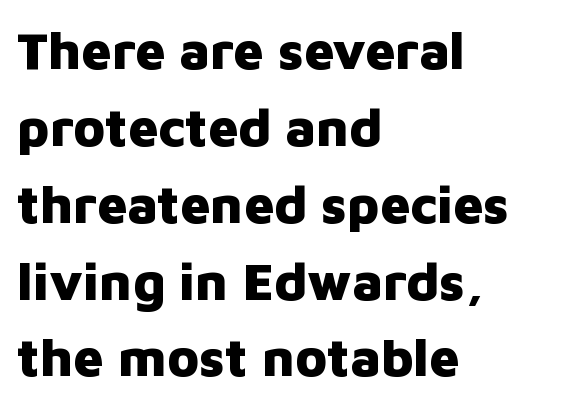
{"serif": "no", "italic": "no", "bold": "yes", "weight": "heavy", "width": "normal", "stroke_contrast": "low", "x_height": "medium", "monospaced": "no", "underline": "no", "align": "left", "line_spacing": "normal", "line_spacing_ratio": 1.45, "letter_spacing": "normal", "letter_spacing_em": 0.0, "glyph_px": 53}
